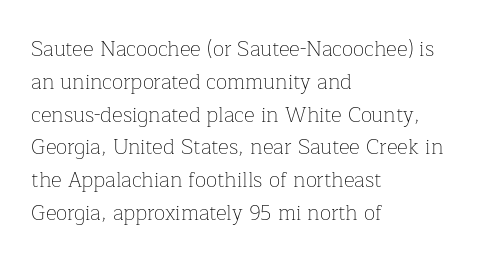
{"italic": "no", "bold": "no", "underline": "no", "align": "left", "line_spacing": "normal", "line_spacing_ratio": 1.56, "letter_spacing": "normal", "letter_spacing_em": 0.0, "glyph_px": 21}
